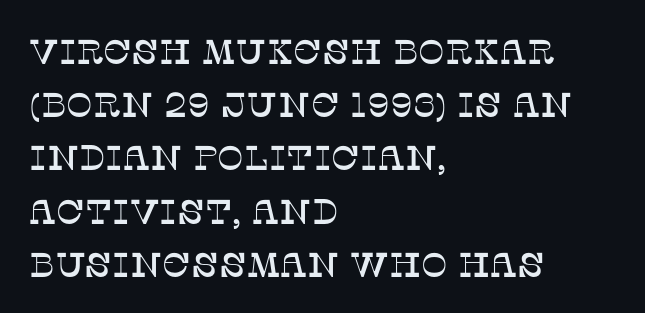
Nope, not italic — everything's standing straight. Leftover space on each line is placed entirely after the last word. Honestly, there is no underline to notice here at all. The text was rendered using a seriffed face with decorative stroke endings. Do the characters align in a grid? No, the font is proportional.
